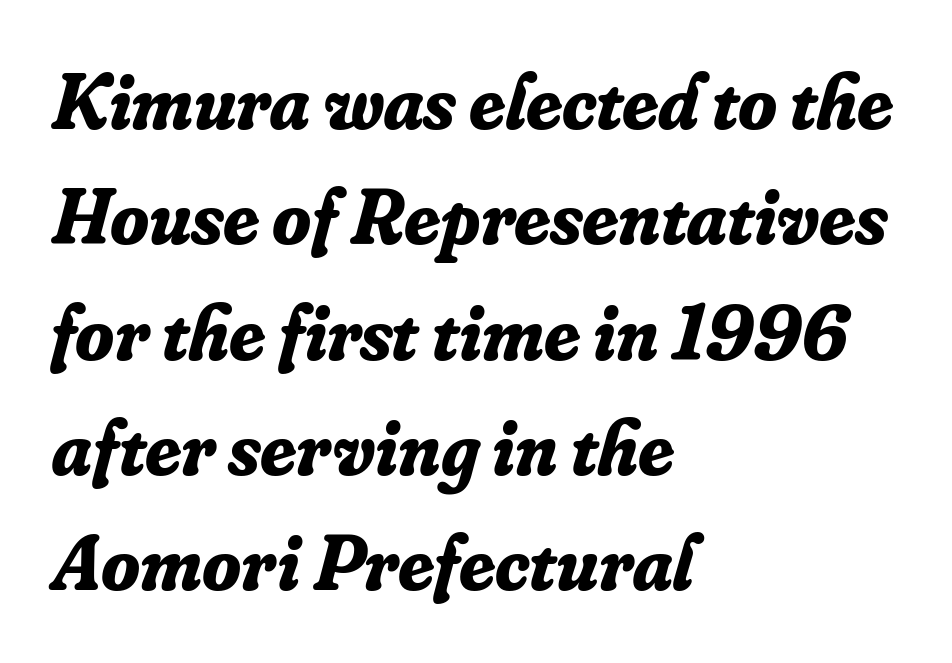
Q: Is the text bold? A: Yes.
Q: Is the text italic (slanted)? A: Yes, it leans right by about 16 degrees.
Q: Is the typeface a serif or a sans-serif typeface? A: Serif.
Q: Is the text underlined? A: No.
Q: How is the paragraph aligned? A: Left-aligned.
Q: Is the spacing between letters normal or unusually wide? A: Normal.
Q: Is the spacing between lines tight, normal or loose? A: Normal.
Q: Width (condensed, normal, or wide)? A: Normal.
Q: Stroke contrast? A: Low.
Q: x-height? A: Small.
Q: Monospaced? A: No.
